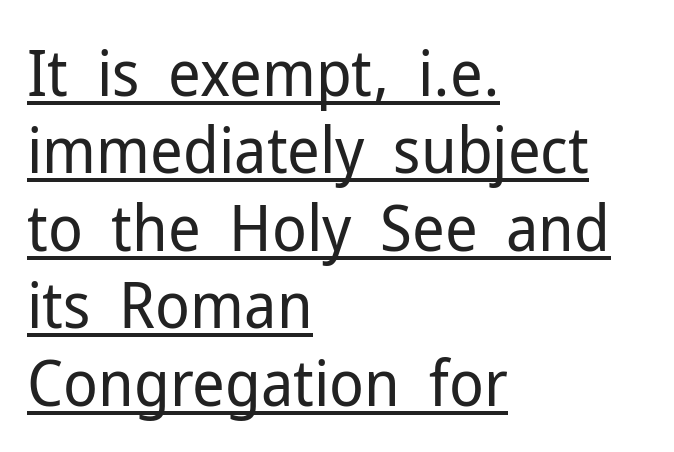
The image shows 64 px regular-weight sans-serif type, upright; set left-aligned, line spacing 1.21x, normal letter spacing, underlined; low stroke contrast and a medium x-height.
